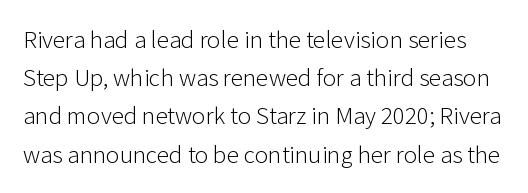
{"italic": "no", "bold": "no", "underline": "no", "line_spacing": "normal", "line_spacing_ratio": 1.53, "letter_spacing": "normal", "letter_spacing_em": 0.0, "glyph_px": 25}
